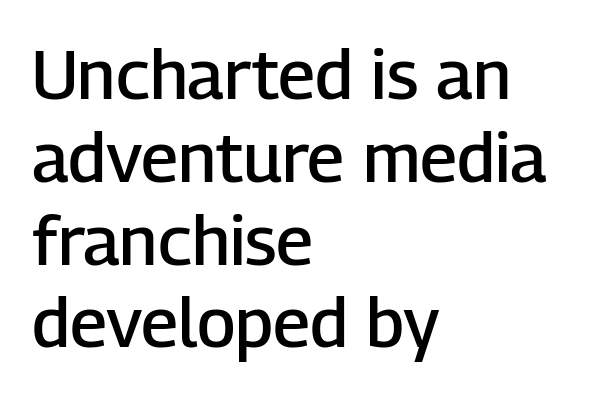
{"serif": "no", "italic": "no", "bold": "semi", "weight": "semibold", "width": "normal", "stroke_contrast": "low", "x_height": "medium", "monospaced": "no", "underline": "no", "align": "left", "line_spacing_ratio": 1.2, "letter_spacing": "normal", "letter_spacing_em": 0.0, "glyph_px": 69}
